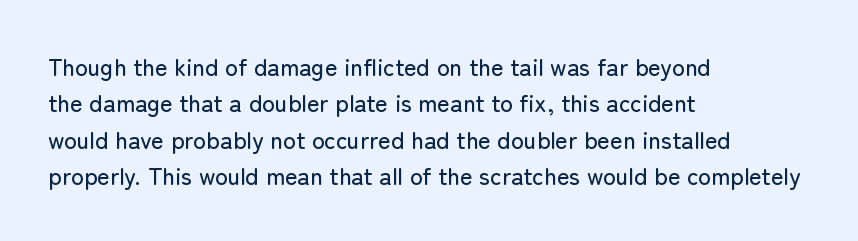
Q: Is the text italic (slanted)? A: No, it is upright.
Q: Is the text underlined? A: No.
Q: How is the paragraph aligned? A: Left-aligned.
Q: Is the spacing between letters normal or unusually wide? A: Normal.
Q: Is the spacing between lines tight, normal or loose? A: Normal.
